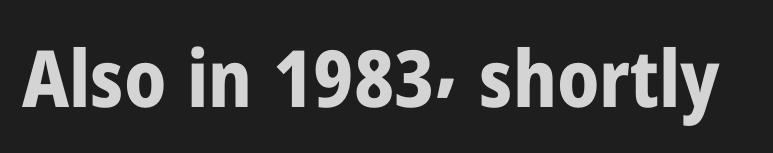
The image shows 79 px bold, condensed sans-serif type, upright; set normal letter spacing, not underlined; low stroke contrast and a medium x-height.
